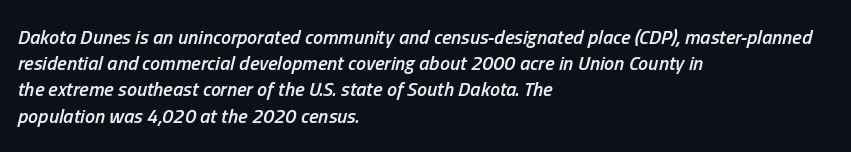
Q: Is the text bold? A: Semi-bold.
Q: Is the text italic (slanted)? A: Yes, it leans right by about 13 degrees.
Q: Is the text underlined? A: No.
Q: How is the paragraph aligned? A: Left-aligned.
Q: Is the spacing between letters normal or unusually wide? A: Normal.
Q: Is the spacing between lines tight, normal or loose? A: Normal.
